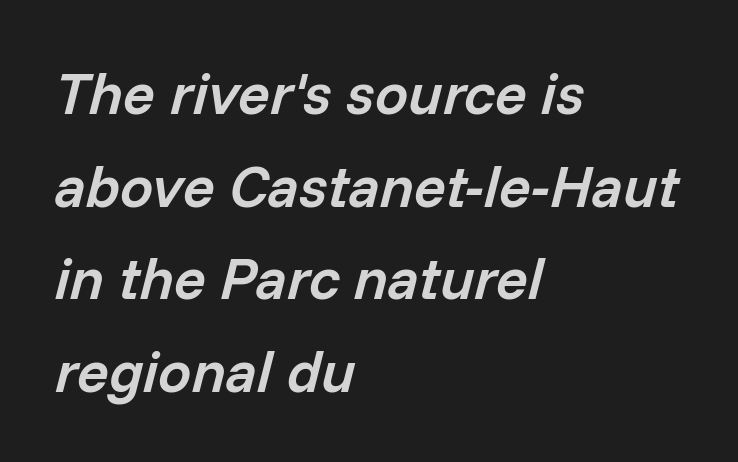
Evenly set lines give the paragraph a standard silhouette. Descender tails drop into unmarked territory. The lines in this sample share a left origin and differ only in where they stop. Notice how the stems are inclined rather than vertical — that's the hallmark of italics. Is this a fixed-width face? No — the glyphs have proportional, varying widths.
